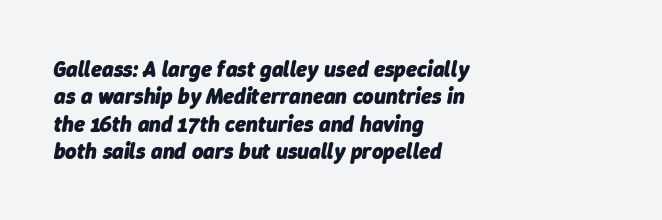
The image shows 22 px bold type, italic (leaning right); set left-aligned, line spacing 1.24x, normal letter spacing, not underlined.
